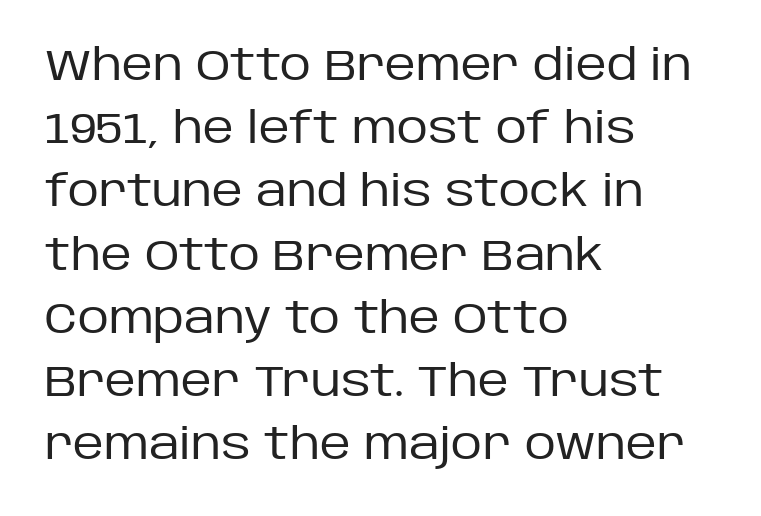
Q: Is the text bold? A: No.
Q: Is the text italic (slanted)? A: No, it is upright.
Q: Is the typeface a serif or a sans-serif typeface? A: Sans-serif.
Q: Is the text underlined? A: No.
Q: How is the paragraph aligned? A: Left-aligned.
Q: Is the spacing between letters normal or unusually wide? A: Normal.
Q: Is the spacing between lines tight, normal or loose? A: Normal.
Q: Width (condensed, normal, or wide)? A: Normal.
Q: Stroke contrast? A: Low.
Q: x-height? A: Large.
Q: Monospaced? A: No.
